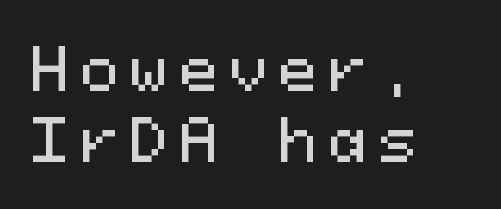
Q: Is the text italic (slanted)? A: No, it is upright.
Q: Is the typeface a serif or a sans-serif typeface? A: Sans-serif.
Q: Is the text underlined? A: No.
Q: How is the paragraph aligned? A: Left-aligned.
Q: Width (condensed, normal, or wide)? A: Normal.
Q: Stroke contrast? A: Medium.
Q: x-height? A: Medium.
Q: Monospaced? A: Yes.
